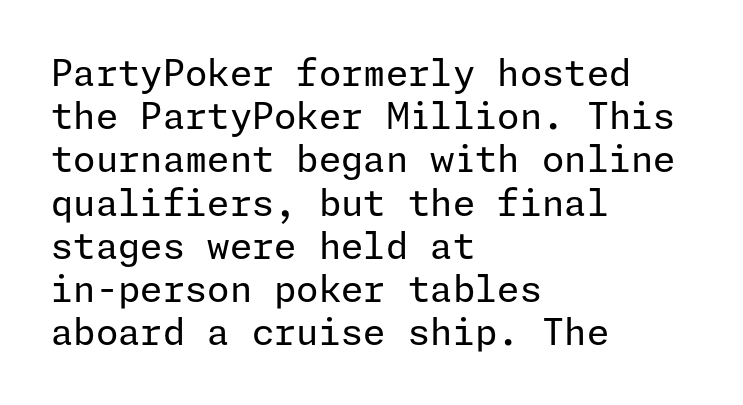
Q: Is the text bold? A: No.
Q: Is the text italic (slanted)? A: No, it is upright.
Q: Is the typeface a serif or a sans-serif typeface? A: Sans-serif.
Q: Is the text underlined? A: No.
Q: How is the paragraph aligned? A: Left-aligned.
Q: Is the spacing between letters normal or unusually wide? A: Normal.
Q: Width (condensed, normal, or wide)? A: Normal.
Q: Stroke contrast? A: Low.
Q: x-height? A: Medium.
